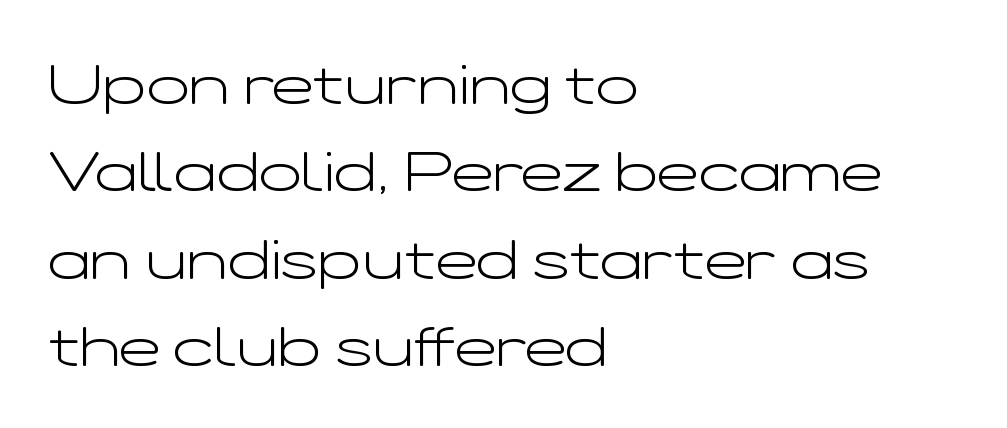
Q: Is the text bold? A: No.
Q: Is the text italic (slanted)? A: No, it is upright.
Q: Is the typeface a serif or a sans-serif typeface? A: Sans-serif.
Q: Is the text underlined? A: No.
Q: How is the paragraph aligned? A: Left-aligned.
Q: Is the spacing between letters normal or unusually wide? A: Normal.
Q: Is the spacing between lines tight, normal or loose? A: Normal.
Q: Width (condensed, normal, or wide)? A: Wide.
Q: Stroke contrast? A: Low.
Q: x-height? A: Medium.
Q: Monospaced? A: No.
